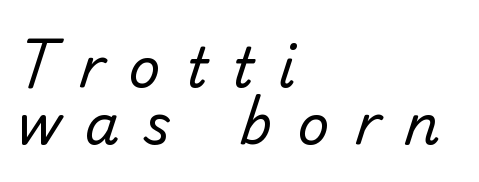
Is this a fixed-width face? No — the glyphs have proportional, varying widths. Is the block centered? No — it sits flush against the left margin. I'd call this a sans setting — the letters go barefoot. Quick note: interline space is minimal.
